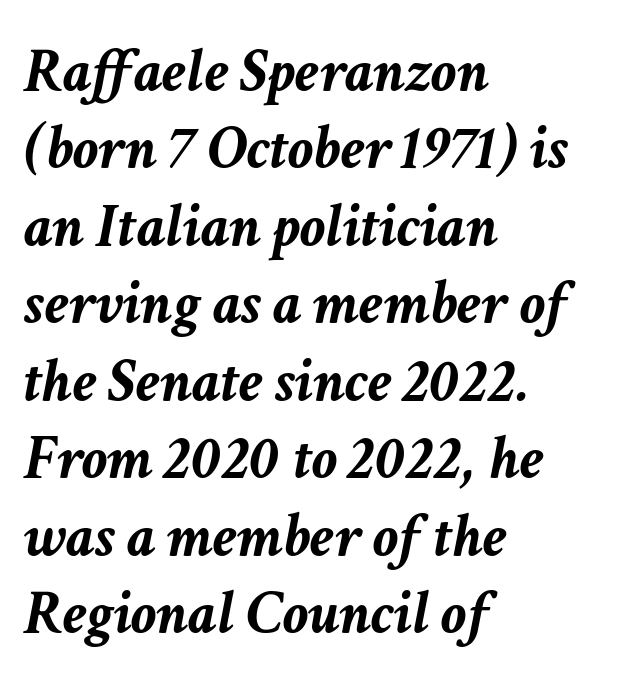
The image shows 63 px semibold type, italic (leaning right); set left-aligned, line spacing 1.23x, normal letter spacing, not underlined; low stroke contrast and a medium x-height.
